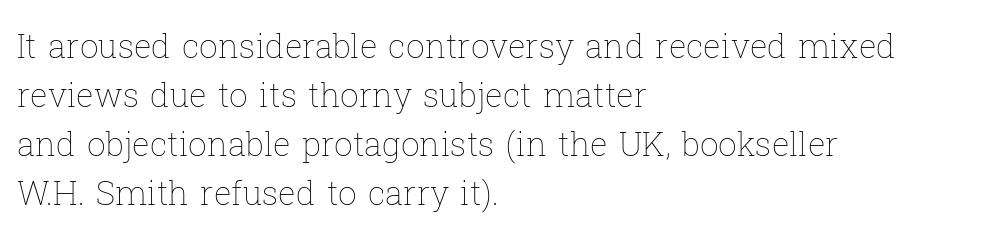
The image shows 33 px thin type, upright; set left-aligned, normal line spacing (1.48x), normal letter spacing, not underlined; low stroke contrast and a medium x-height.
